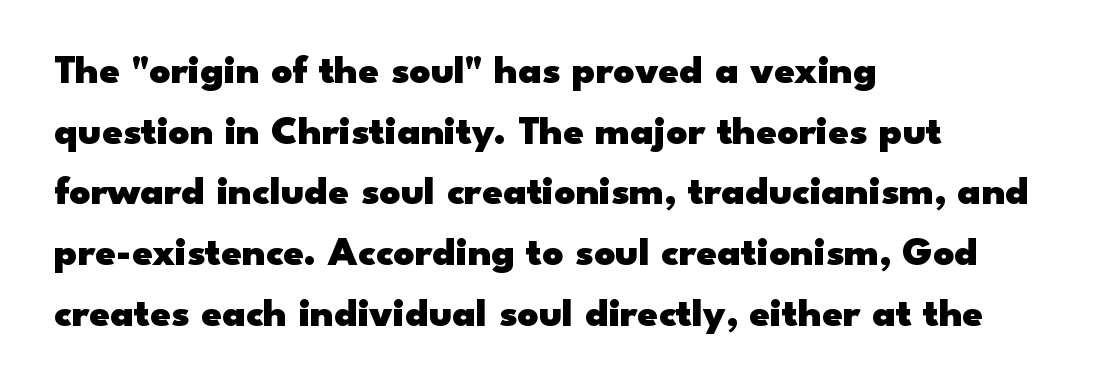
The designer went with a sans here, leaving each stem footless. The line-height multiplier appears to be the usual default. The typesetter chose a ragged-right arrangement here. Is the letter spacing exaggerated? No — it looks like the ordinary default. The letters stand upright; this is a roman face. Every letter is thick-stroked: bold, no question.
